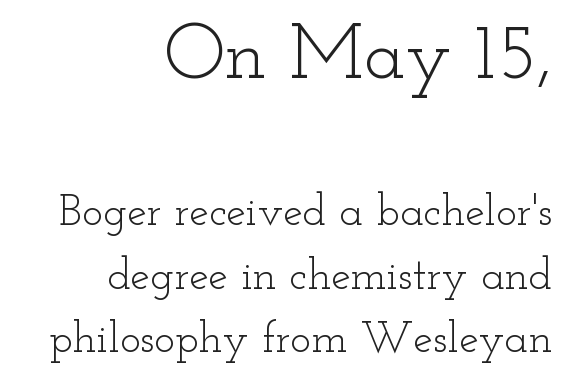
Q: Is the text bold? A: No.
Q: Is the text italic (slanted)? A: No, it is upright.
Q: Is the typeface a serif or a sans-serif typeface? A: Serif.
Q: Is the text underlined? A: No.
Q: How is the paragraph aligned? A: Right-aligned.
Q: Is the spacing between letters normal or unusually wide? A: Normal.
Q: Is the spacing between lines tight, normal or loose? A: Normal.
Q: Which block of text is set in a larger size, the first (top) or the second (bottom)? A: The first (top) one.
Q: Width (condensed, normal, or wide)? A: Wide.
Q: Stroke contrast? A: Low.
Q: x-height? A: Small.
Q: Monospaced? A: No.
